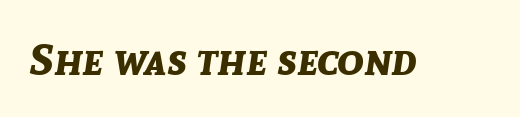
The image shows 44 px bold type, italic (leaning right); set normal letter spacing, not underlined; low stroke contrast and a medium x-height.
